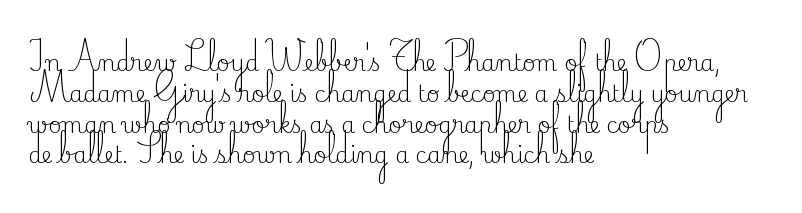
{"italic": "no", "bold": "no", "underline": "no", "align": "left", "line_spacing": "normal", "line_spacing_ratio": 1.4, "letter_spacing": "normal", "letter_spacing_em": 0.0, "glyph_px": 22}
